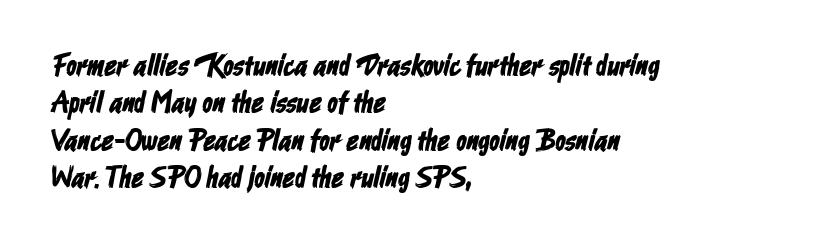
Q: Is the typeface a serif or a sans-serif typeface? A: Sans-serif.
Q: Is the text underlined? A: No.
Q: How is the paragraph aligned? A: Left-aligned.
Q: Is the spacing between letters normal or unusually wide? A: Normal.
Q: Is the spacing between lines tight, normal or loose? A: Normal.
Q: Width (condensed, normal, or wide)? A: Condensed.
Q: Stroke contrast? A: Low.
Q: x-height? A: Medium.
Q: Monospaced? A: No.
